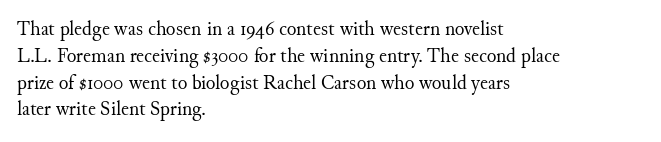
Q: Is the text bold? A: No.
Q: Is the text italic (slanted)? A: No, it is upright.
Q: Is the text underlined? A: No.
Q: How is the paragraph aligned? A: Left-aligned.
Q: Is the spacing between letters normal or unusually wide? A: Normal.
Q: Is the spacing between lines tight, normal or loose? A: Normal.
